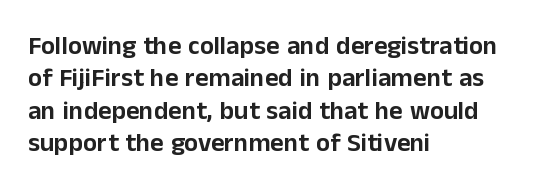
{"italic": "no", "underline": "no", "align": "left", "line_spacing": "normal", "line_spacing_ratio": 1.25, "letter_spacing": "normal", "letter_spacing_em": 0.0, "glyph_px": 26}
